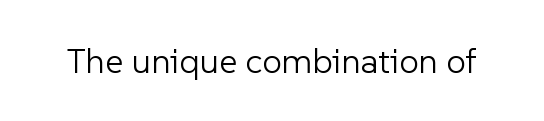
{"serif": "no", "italic": "no", "bold": "no", "weight": "light", "width": "normal", "stroke_contrast": "low", "x_height": "medium", "monospaced": "no", "underline": "no", "letter_spacing": "normal", "letter_spacing_em": 0.0, "glyph_px": 35}
